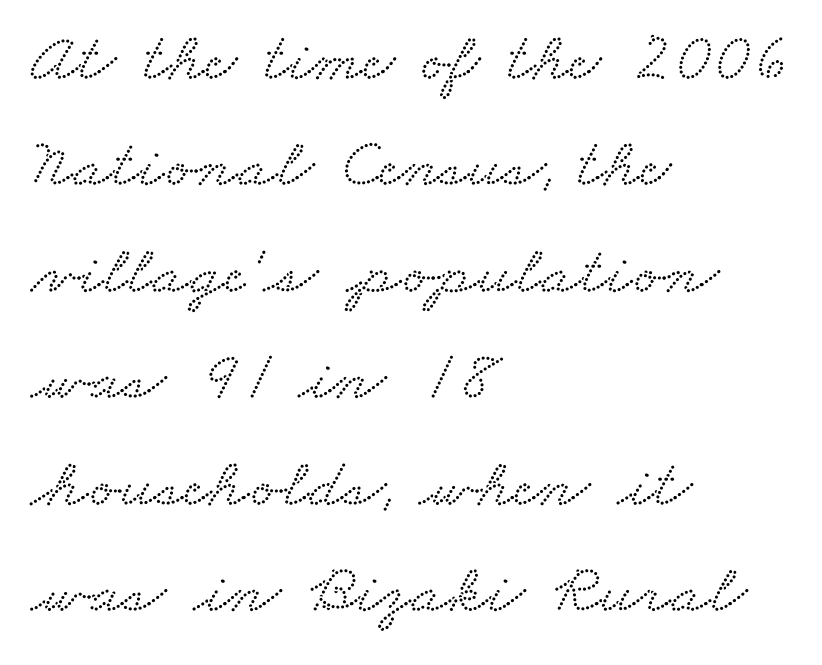
{"width": "wide", "stroke_contrast": "low", "x_height": "small", "monospaced": "no", "underline": "no", "align": "left", "line_spacing": "normal", "line_spacing_ratio": 1.52, "letter_spacing": "normal", "letter_spacing_em": 0.0, "glyph_px": 70}
